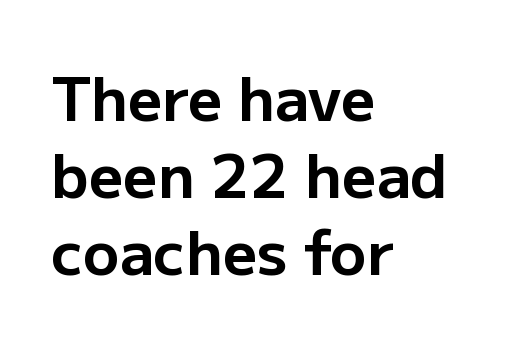
Q: Is the text bold? A: Yes.
Q: Is the text italic (slanted)? A: No, it is upright.
Q: Is the typeface a serif or a sans-serif typeface? A: Sans-serif.
Q: Is the text underlined? A: No.
Q: How is the paragraph aligned? A: Left-aligned.
Q: Is the spacing between letters normal or unusually wide? A: Normal.
Q: Is the spacing between lines tight, normal or loose? A: Normal.
Q: Width (condensed, normal, or wide)? A: Normal.
Q: Stroke contrast? A: Low.
Q: x-height? A: Medium.
Q: Monospaced? A: No.
